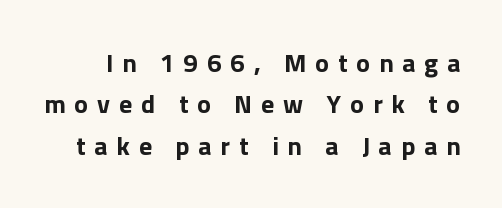
Q: Is the text bold? A: Yes.
Q: Is the text italic (slanted)? A: No, it is upright.
Q: Is the text underlined? A: No.
Q: Is the spacing between letters normal or unusually wide? A: Unusually wide.
Q: Is the spacing between lines tight, normal or loose? A: Normal.
